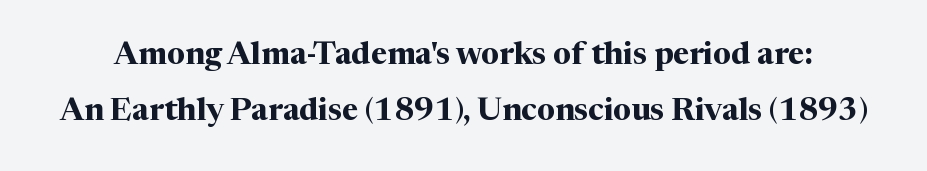
The image shows 31 px bold serif type, upright; set line spacing 1.82x, normal letter spacing, not underlined; medium stroke contrast and a medium x-height.
